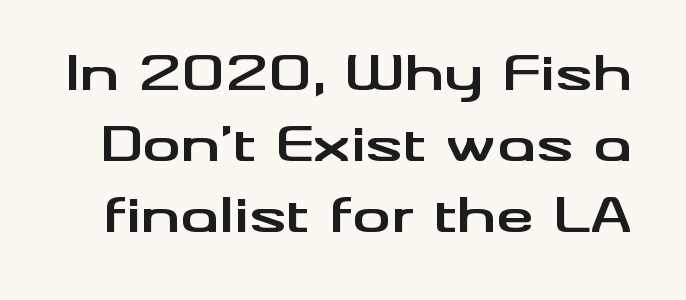
{"serif": "no", "italic": "no", "bold": "yes", "weight": "bold", "width": "wide", "stroke_contrast": "medium", "x_height": "small", "monospaced": "no", "underline": "no", "line_spacing": "normal", "line_spacing_ratio": 1.48, "letter_spacing": "normal", "letter_spacing_em": 0.0, "glyph_px": 48}
